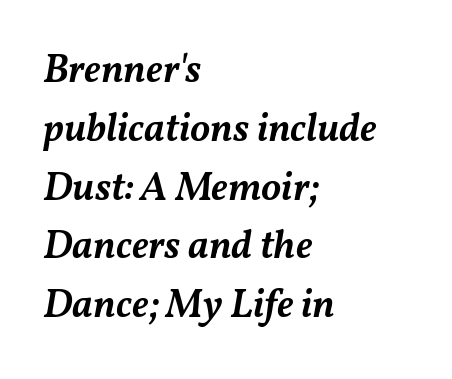
Q: Is the text bold? A: Semi-bold.
Q: Is the text italic (slanted)? A: Yes, it leans right by about 11 degrees.
Q: Is the text underlined? A: No.
Q: How is the paragraph aligned? A: Left-aligned.
Q: Is the spacing between letters normal or unusually wide? A: Normal.
Q: Is the spacing between lines tight, normal or loose? A: Normal.
Q: Width (condensed, normal, or wide)? A: Normal.
Q: Stroke contrast? A: Medium.
Q: x-height? A: Medium.
Q: Monospaced? A: No.
